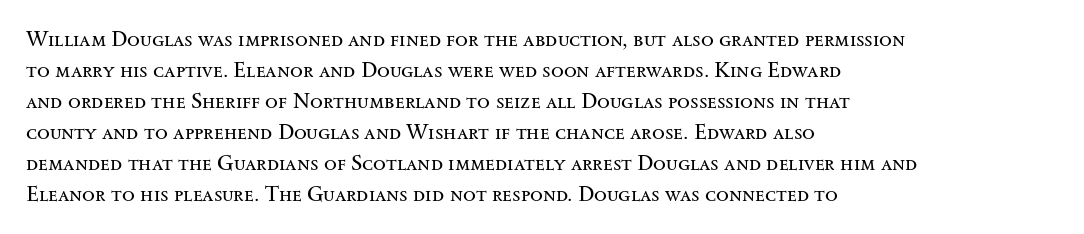
{"italic": "no", "bold": "no", "underline": "no", "align": "left", "line_spacing": "normal", "line_spacing_ratio": 1.48, "letter_spacing": "normal", "letter_spacing_em": 0.0, "glyph_px": 21}
